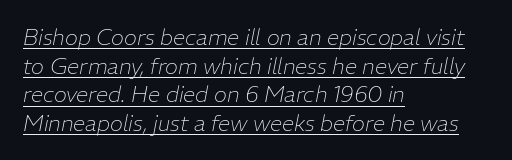
{"italic": "yes", "lean": "right", "slant_degrees": 11, "bold": "no", "underline": "yes", "align": "left", "line_spacing": "normal", "line_spacing_ratio": 1.3, "letter_spacing": "normal", "letter_spacing_em": 0.0, "glyph_px": 22}
